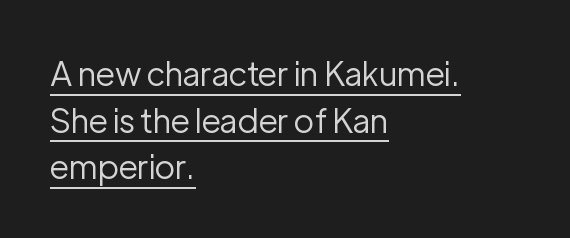
The image shows 33 px regular-weight sans-serif type, upright; set left-aligned, normal line spacing (1.41x), normal letter spacing, underlined; low stroke contrast and a medium x-height.
